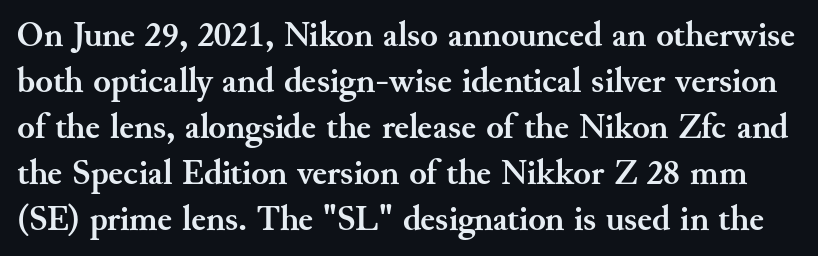
Q: Is the text bold? A: Yes.
Q: Is the text italic (slanted)? A: No, it is upright.
Q: Is the typeface a serif or a sans-serif typeface? A: Serif.
Q: Is the text underlined? A: No.
Q: Is the spacing between letters normal or unusually wide? A: Normal.
Q: Is the spacing between lines tight, normal or loose? A: Normal.
Q: Width (condensed, normal, or wide)? A: Normal.
Q: Stroke contrast? A: Medium.
Q: x-height? A: Small.
Q: Monospaced? A: No.
